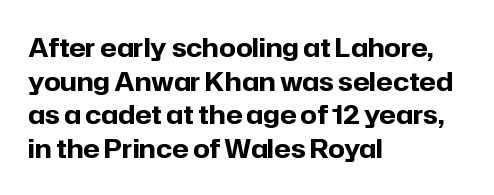
The image shows 26 px bold type, upright; set left-aligned, normal line spacing (1.29x), normal letter spacing, not underlined.
